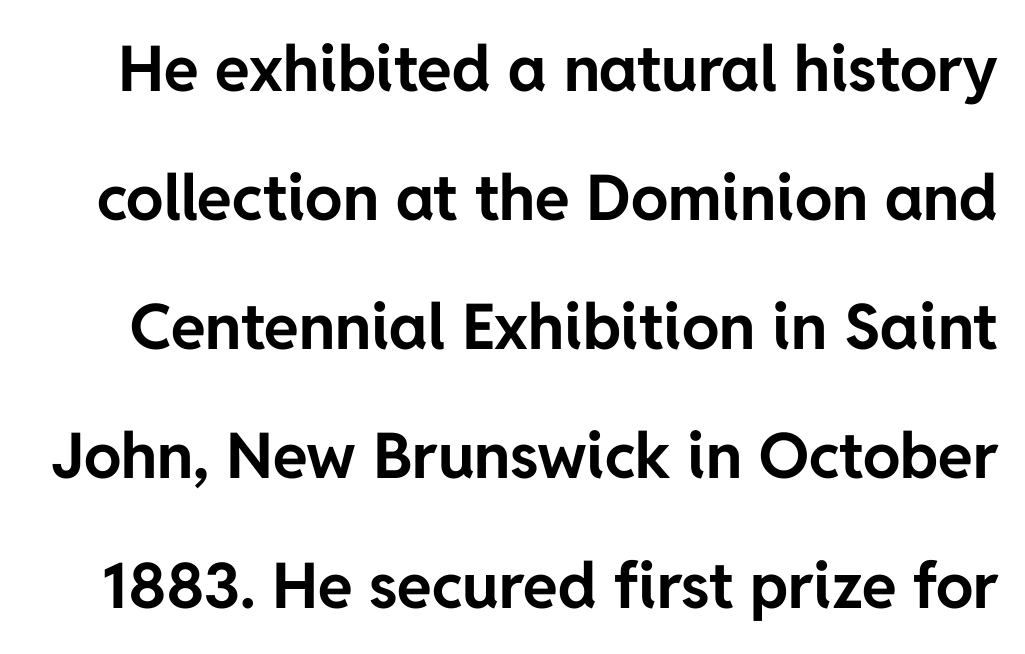
Q: Is the text bold? A: Yes.
Q: Is the text italic (slanted)? A: No, it is upright.
Q: Is the typeface a serif or a sans-serif typeface? A: Sans-serif.
Q: Is the text underlined? A: No.
Q: Is the spacing between letters normal or unusually wide? A: Normal.
Q: Is the spacing between lines tight, normal or loose? A: Loose.
Q: Width (condensed, normal, or wide)? A: Normal.
Q: Stroke contrast? A: Low.
Q: x-height? A: Medium.
Q: Monospaced? A: No.
